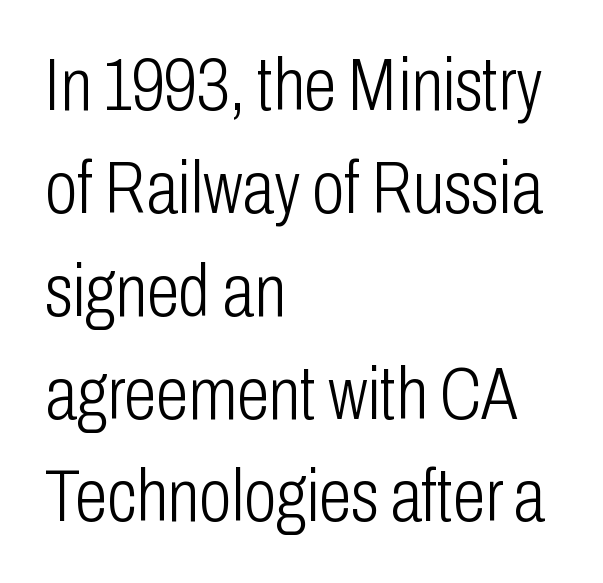
{"serif": "no", "italic": "no", "bold": "no", "weight": "light", "width": "condensed", "stroke_contrast": "low", "x_height": "medium", "monospaced": "no", "underline": "no", "align": "left", "line_spacing": "normal", "line_spacing_ratio": 1.39, "letter_spacing": "normal", "letter_spacing_em": 0.0, "glyph_px": 74}
